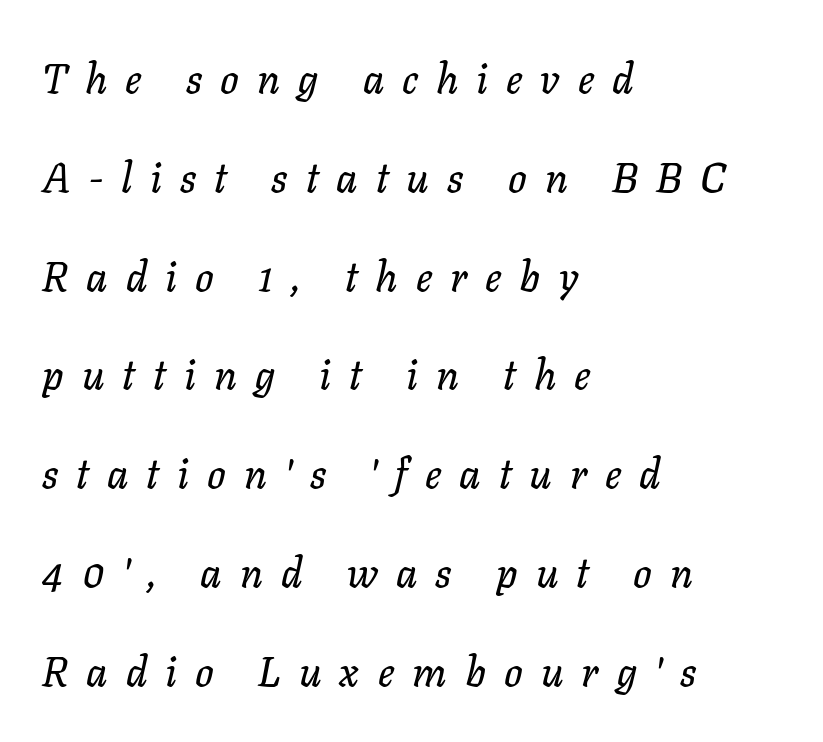
The image shows 41 px text type, italic (leaning right); set left-aligned, loose line spacing (2.41x), unusually wide letter spacing (+0.44 em), not underlined; low stroke contrast and a medium x-height.
